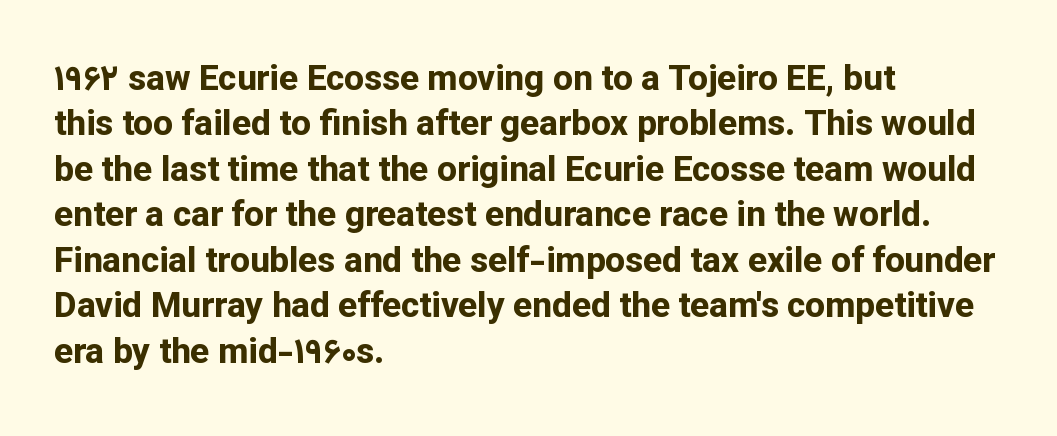
The image shows 35 px bold sans-serif type, upright; set left-aligned, normal line spacing (1.3x), normal letter spacing, not underlined; low stroke contrast and a medium x-height.
